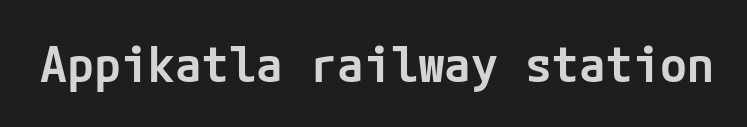
{"serif": "no", "italic": "no", "bold": "semi", "weight": "semibold", "width": "normal", "stroke_contrast": "low", "x_height": "medium", "underline": "no", "letter_spacing": "normal", "letter_spacing_em": 0.0, "glyph_px": 49}
